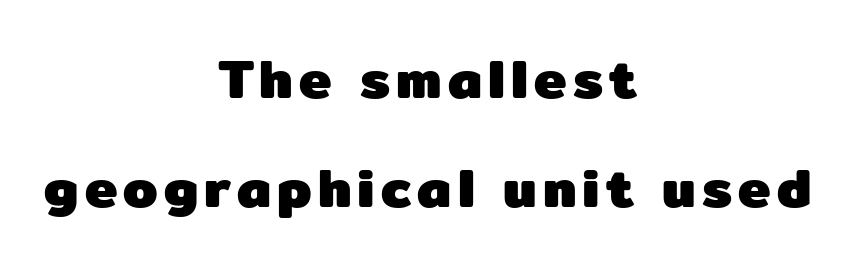
Think of a printed novel: that variable character pitch is what you see here. Designer's note — italics off, roman on. The lines are spread far apart with generous leading. The paragraph shown floats in the horizontal middle. This rendering features lettering with no underline.
